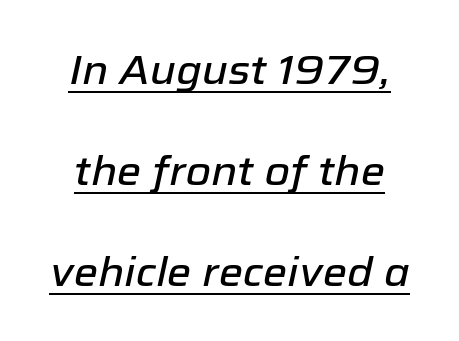
The image shows 41 px text type, italic (leaning right); set centered, loose line spacing (2.46x), normal letter spacing, underlined; low stroke contrast and a medium x-height.
